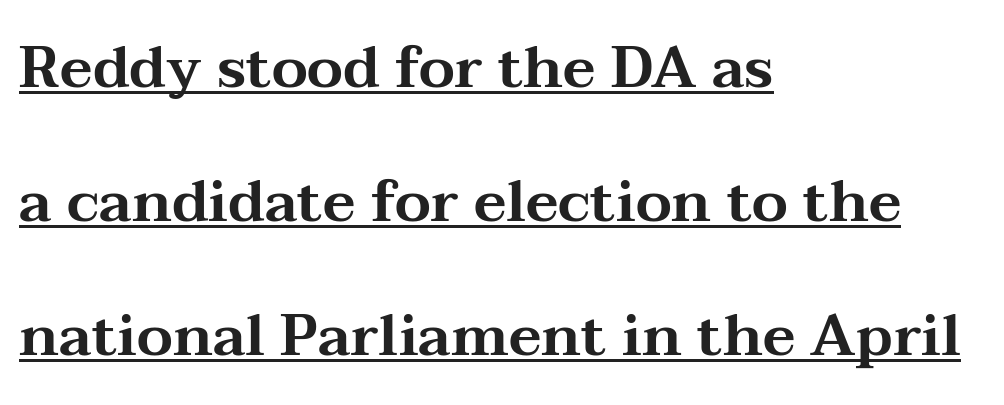
{"serif": "yes", "italic": "no", "width": "wide", "stroke_contrast": "medium", "x_height": "medium", "monospaced": "no", "underline": "yes", "align": "left", "line_spacing": "loose", "line_spacing_ratio": 2.31, "letter_spacing": "normal", "letter_spacing_em": 0.0, "glyph_px": 58}
